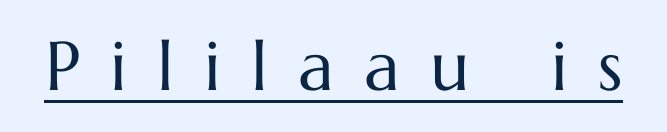
Q: Is the text bold? A: No.
Q: Is the text italic (slanted)? A: No, it is upright.
Q: Is the text underlined? A: Yes.
Q: Is the spacing between letters normal or unusually wide? A: Unusually wide.
Q: Width (condensed, normal, or wide)? A: Normal.
Q: Stroke contrast? A: Medium.
Q: x-height? A: Medium.
Q: Monospaced? A: No.
